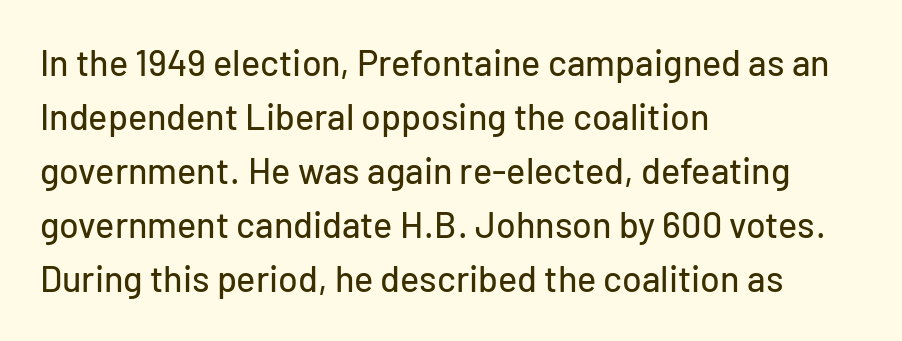
The image shows 36 px sans-serif type, upright; set left-aligned, normal line spacing (1.5x), normal letter spacing, not underlined; low stroke contrast and a medium x-height.
